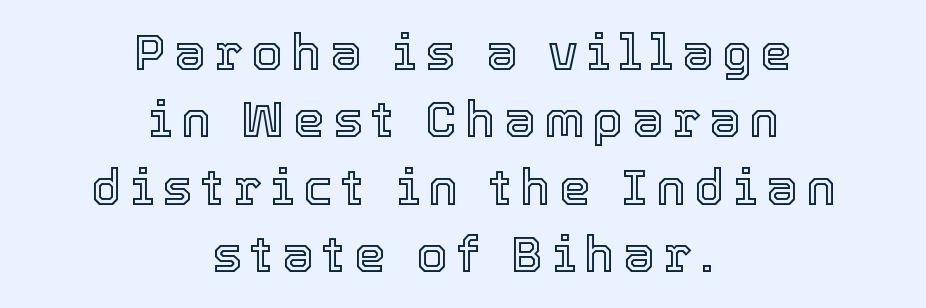
Q: Is the text italic (slanted)? A: No, it is upright.
Q: Is the text underlined? A: No.
Q: How is the paragraph aligned? A: Centered.
Q: Is the spacing between lines tight, normal or loose? A: Normal.
Q: Width (condensed, normal, or wide)? A: Normal.
Q: x-height? A: Medium.
Q: Monospaced? A: No.
